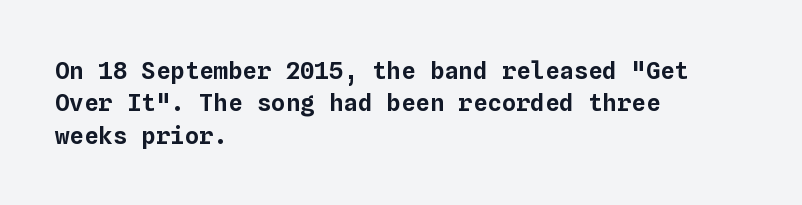
Glyph-to-glyph distance matches everyday printed text. Teacher's note: observe the even left margin — that is flush-left alignment. Type without underlining. This sample keeps an unexceptional amount of space between lines. This is roman type, the default non-slanted kind.
